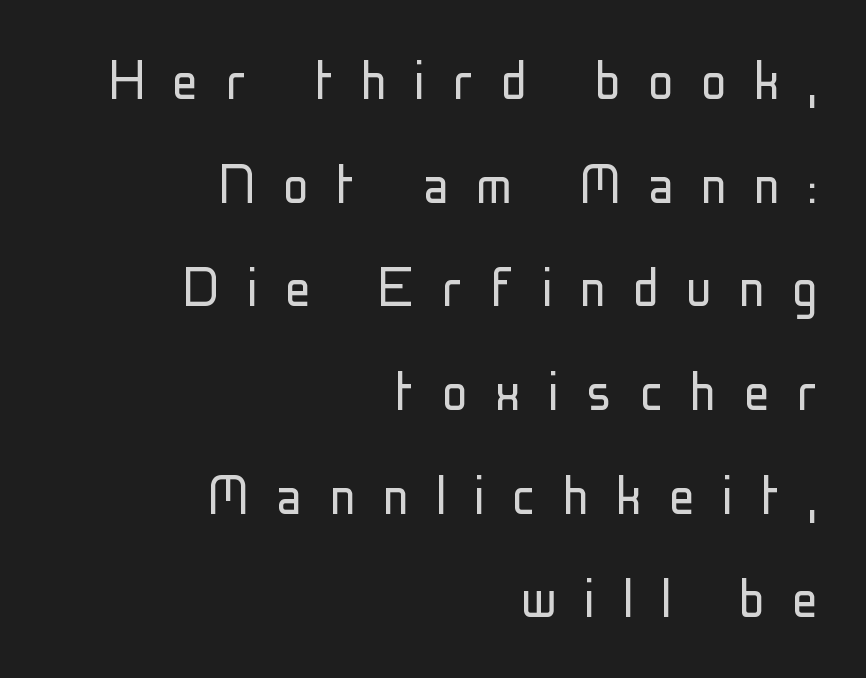
Q: Is the text bold? A: No.
Q: Is the text italic (slanted)? A: No, it is upright.
Q: Is the typeface a serif or a sans-serif typeface? A: Sans-serif.
Q: Is the text underlined? A: No.
Q: How is the paragraph aligned? A: Right-aligned.
Q: Is the spacing between letters normal or unusually wide? A: Unusually wide.
Q: Is the spacing between lines tight, normal or loose? A: Normal.
Q: Width (condensed, normal, or wide)? A: Condensed.
Q: Stroke contrast? A: Low.
Q: x-height? A: Medium.
Q: Monospaced? A: No.
